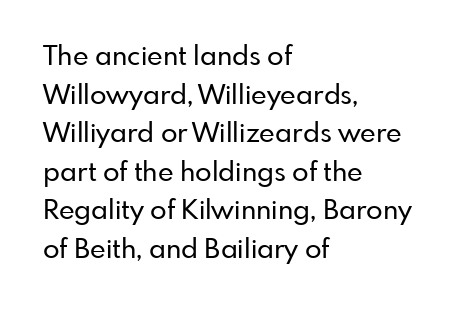
Tracking value appears to be zero — textbook default spacing. The font's upright variant was chosen for this text. Alignment: flush left. Rows of type keep a routine distance in the vertical direction. This rendering features lettering with no underline.
